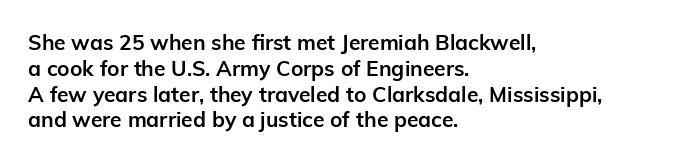
Q: Is the text bold? A: Yes.
Q: Is the text italic (slanted)? A: No, it is upright.
Q: Is the text underlined? A: No.
Q: How is the paragraph aligned? A: Left-aligned.
Q: Is the spacing between letters normal or unusually wide? A: Normal.
